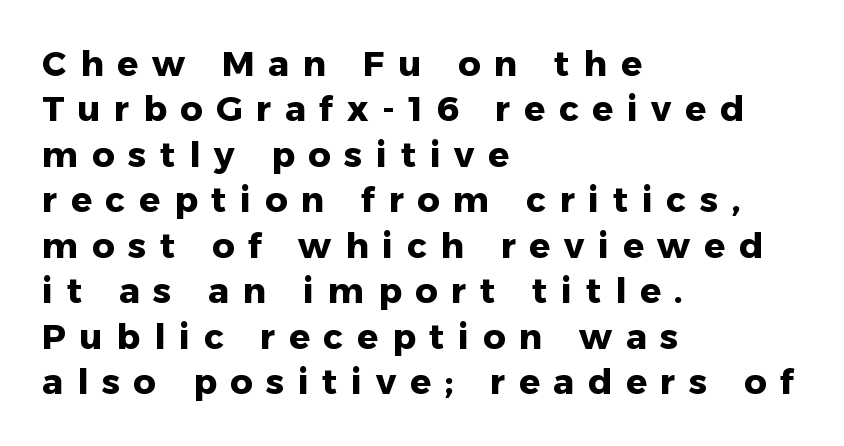
The image shows 35 px heavy sans-serif type, upright; set left-aligned, normal line spacing (1.3x), unusually wide letter spacing (+0.39 em), not underlined; low stroke contrast and a medium x-height.
